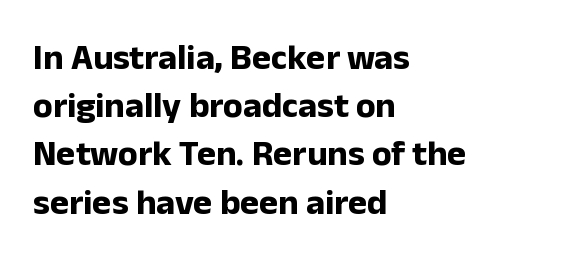
{"serif": "no", "italic": "no", "bold": "yes", "weight": "bold", "width": "normal", "stroke_contrast": "low", "x_height": "medium", "monospaced": "no", "underline": "no", "align": "left", "line_spacing": "normal", "line_spacing_ratio": 1.34, "letter_spacing": "normal", "letter_spacing_em": 0.0, "glyph_px": 36}
